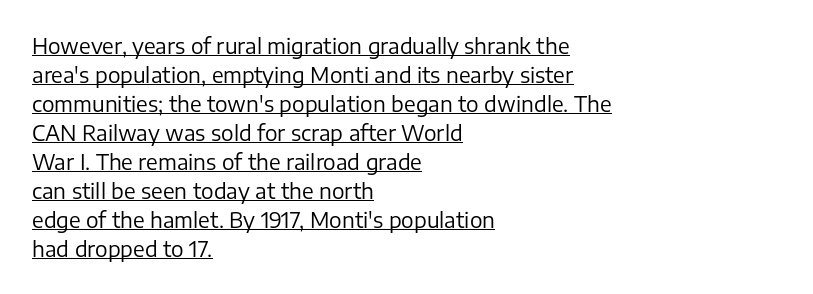
{"italic": "no", "bold": "no", "underline": "yes", "align": "left", "line_spacing": "normal", "line_spacing_ratio": 1.38, "letter_spacing": "normal", "letter_spacing_em": 0.0, "glyph_px": 21}
